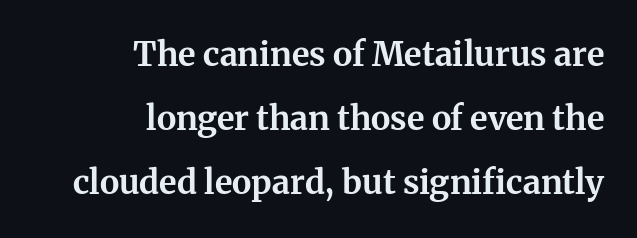
The font family rendered here belongs to the serif group. Honestly, there is no underline to notice here at all. The lines are spread far apart with generous leading. Horizontally, the lines are justified to the trailing edge only. Students, this is bold: see how much ink each stroke carries.
